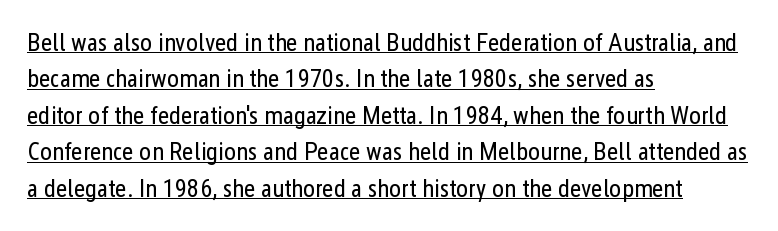
Q: Is the text bold? A: No.
Q: Is the text italic (slanted)? A: No, it is upright.
Q: Is the text underlined? A: Yes.
Q: How is the paragraph aligned? A: Left-aligned.
Q: Is the spacing between letters normal or unusually wide? A: Normal.
Q: Is the spacing between lines tight, normal or loose? A: Normal.
